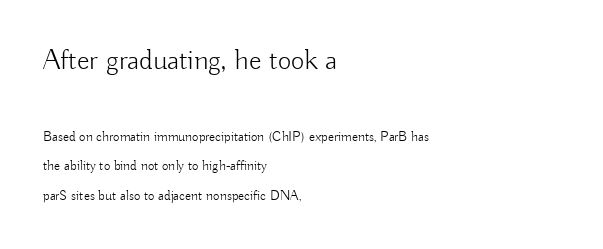
Q: Is the text bold? A: No.
Q: Is the text italic (slanted)? A: No, it is upright.
Q: Is the typeface a serif or a sans-serif typeface? A: Sans-serif.
Q: Is the text underlined? A: No.
Q: How is the paragraph aligned? A: Left-aligned.
Q: Is the spacing between letters normal or unusually wide? A: Normal.
Q: Is the spacing between lines tight, normal or loose? A: Loose.
Q: Which block of text is set in a larger size, the first (top) or the second (bottom)? A: The first (top) one.
Q: Width (condensed, normal, or wide)? A: Normal.
Q: Stroke contrast? A: Low.
Q: x-height? A: Small.
Q: Monospaced? A: No.
